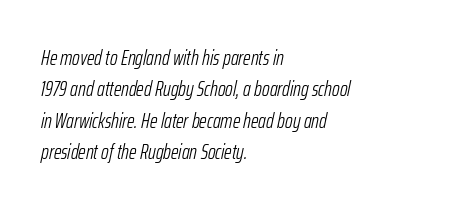
The image shows 21 px text type, italic (leaning right); set left-aligned, normal line spacing (1.5x), normal letter spacing, not underlined.
